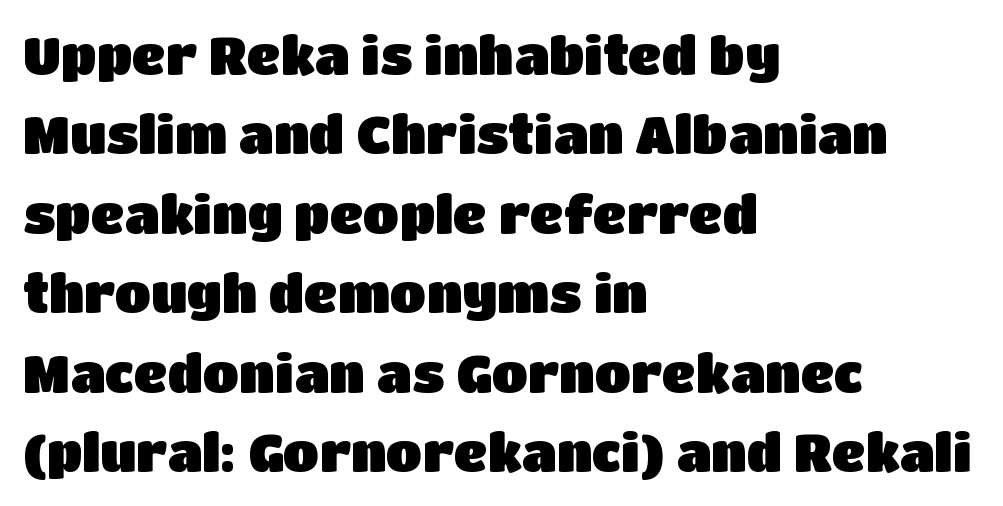
The image shows 53 px sans-serif type, upright; set left-aligned, normal line spacing (1.5x), normal letter spacing, not underlined; low stroke contrast and a large x-height.
